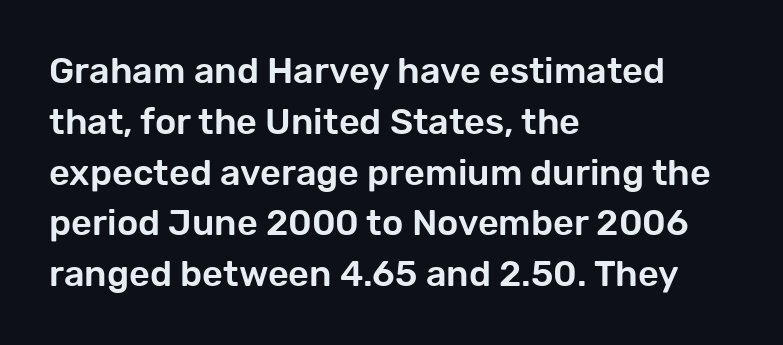
The image shows 36 px sans-serif type, upright; set left-aligned, normal line spacing (1.41x), normal letter spacing, not underlined; low stroke contrast and a medium x-height.
